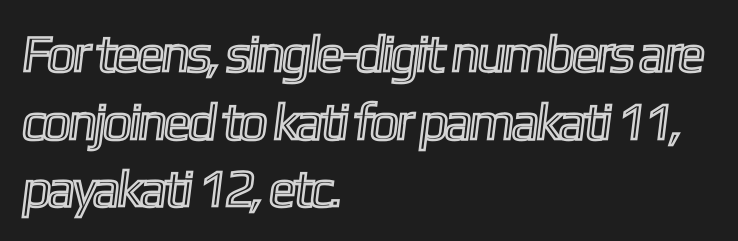
The image shows 52 px condensed type; set left-aligned, normal line spacing (1.3x), normal letter spacing, not underlined; a medium x-height.
